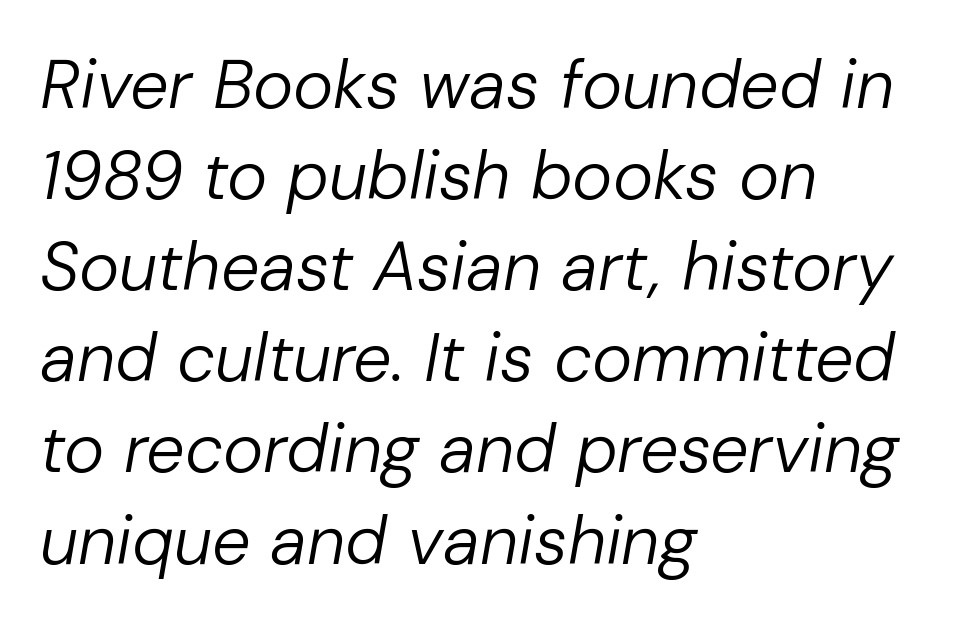
The image shows 68 px regular-weight type, italic (leaning right); set left-aligned, normal line spacing (1.34x), normal letter spacing, not underlined; low stroke contrast and a medium x-height.
